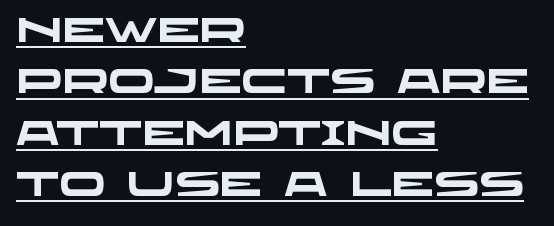
The image shows 34 px heavy, wide sans-serif type; set left-aligned, normal line spacing (1.51x), normal letter spacing, underlined; low stroke contrast and a large x-height.
